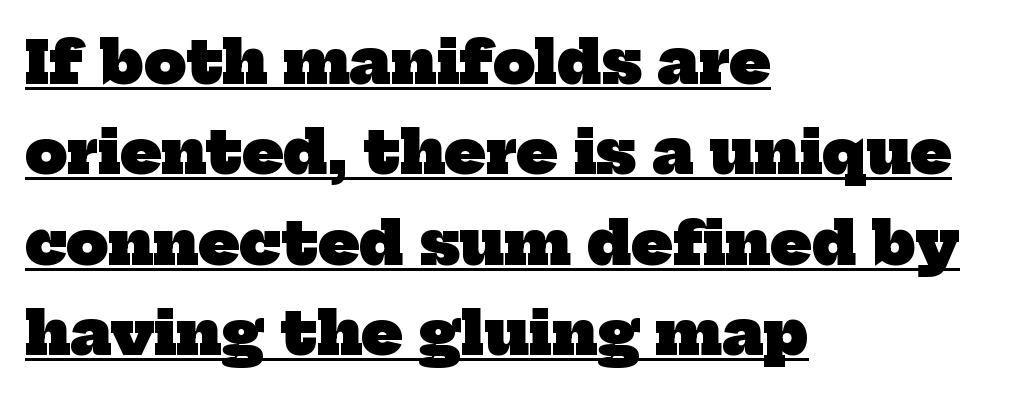
{"serif": "yes", "bold": "yes", "weight": "heavy", "width": "normal", "stroke_contrast": "low", "x_height": "medium", "monospaced": "no", "underline": "yes", "align": "left", "line_spacing": "normal", "line_spacing_ratio": 1.53, "letter_spacing": "normal", "letter_spacing_em": 0.0, "glyph_px": 59}
